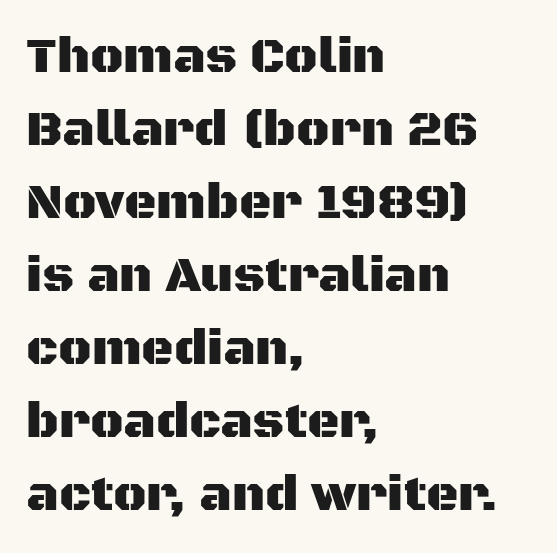
Is there any slant? The stems are plumb. If you drew a ruler down the left edge, every line would touch it. Descenders are the only things crossing below the line. Is there much room between lines? A standard amount, neither cramped nor airy.
